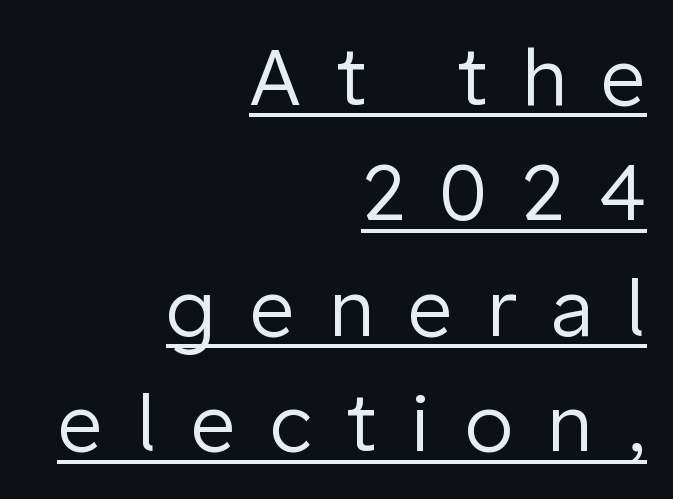
Inter-character spacing is expanded well beyond the font's built-in metrics. In terms of leading, this rendering sits right in the middle. In CSS terms this would be text-align: right. Notice how a bar underscores the lettering throughout. The passage shown is not bold in any degree.
